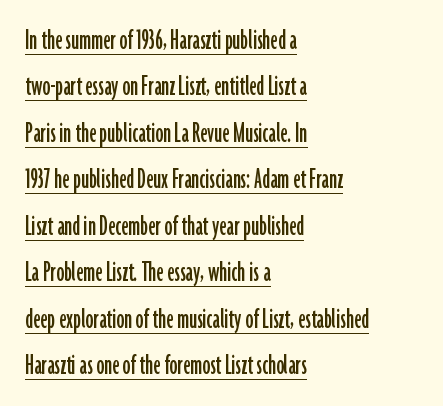
Q: Is the text italic (slanted)? A: No, it is upright.
Q: Is the typeface a serif or a sans-serif typeface? A: Sans-serif.
Q: Is the text underlined? A: Yes.
Q: How is the paragraph aligned? A: Left-aligned.
Q: Is the spacing between letters normal or unusually wide? A: Normal.
Q: Is the spacing between lines tight, normal or loose? A: Normal.
Q: Width (condensed, normal, or wide)? A: Condensed.
Q: Stroke contrast? A: Low.
Q: x-height? A: Medium.
Q: Monospaced? A: No.
